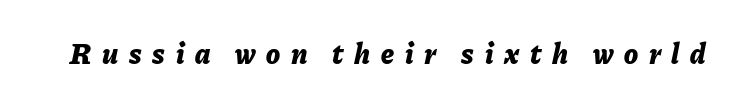
Strong, thick strokes mark this as bold type. Italic? Definitely — the glyphs are oblique. Does extra space separate the letters? Yes, quite a lot of it. This sample has the flowing, uneven cadence of proportional lettering.
